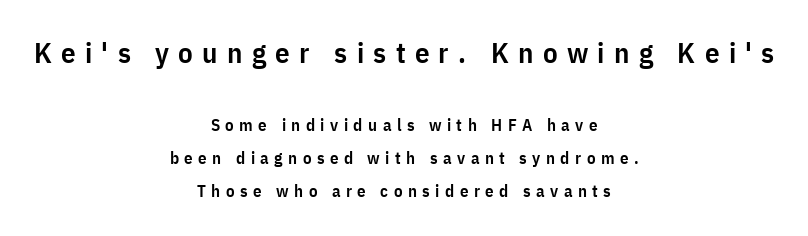
The image shows 29 px semibold, condensed sans-serif type, upright; set centered, loose line spacing (1.95x), unusually wide letter spacing (+0.32 em), not underlined; the first (top) block is 1.71x larger; low stroke contrast and a medium x-height.
